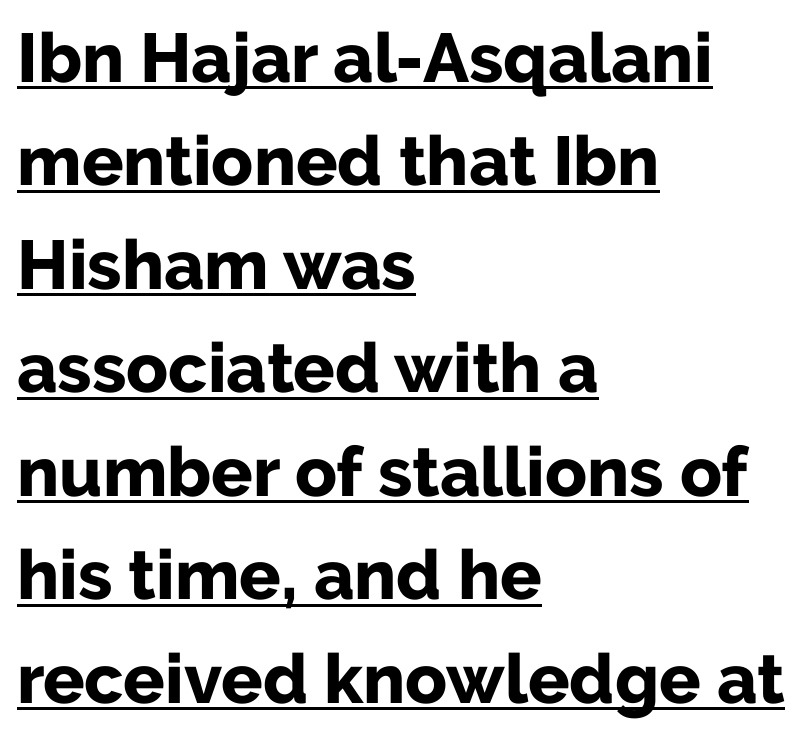
The image shows 69 px bold sans-serif type, upright; set left-aligned, normal line spacing (1.5x), normal letter spacing, underlined; low stroke contrast and a medium x-height.
